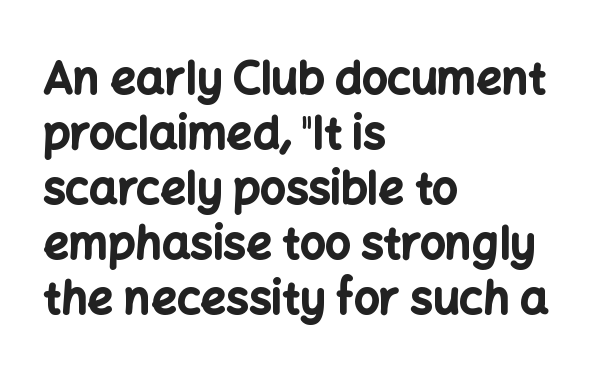
The compositor pushed each line to the left boundary. Underline: absent. Is this a sans? Yes — the strokes have no serifs. Standard letterfit; no display-style spreading of the glyphs.
